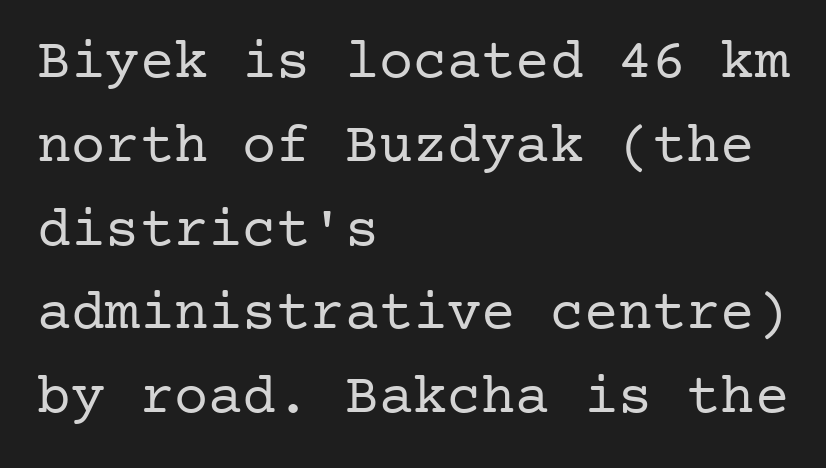
{"serif": "yes", "italic": "no", "bold": "no", "weight": "regular", "width": "normal", "stroke_contrast": "low", "x_height": "medium", "underline": "no", "align": "left", "line_spacing": "normal", "line_spacing_ratio": 1.47, "letter_spacing": "normal", "letter_spacing_em": 0.0, "glyph_px": 57}
